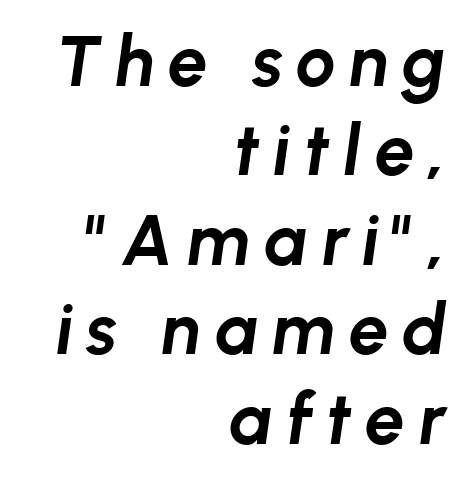
Honestly, the row spacing looks completely unremarkable. The letters are bold, with thick, heavy strokes. Slant detected: the letters are inclined. Rule under the text: the space is simply empty.
